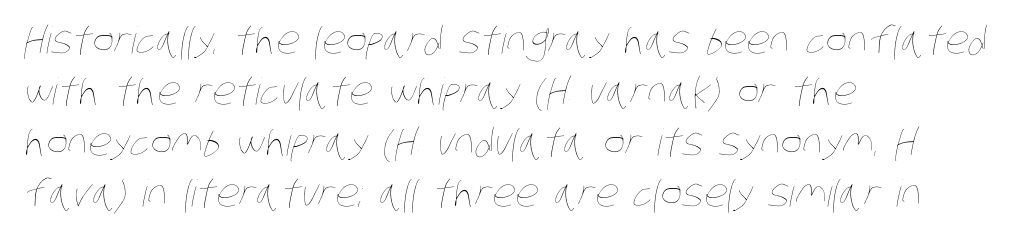
{"bold": "no", "weight": "thin", "width": "condensed", "stroke_contrast": "low", "x_height": "large", "monospaced": "no", "underline": "no", "align": "left", "line_spacing": "normal", "line_spacing_ratio": 1.38, "letter_spacing": "normal", "letter_spacing_em": 0.0, "glyph_px": 37}
